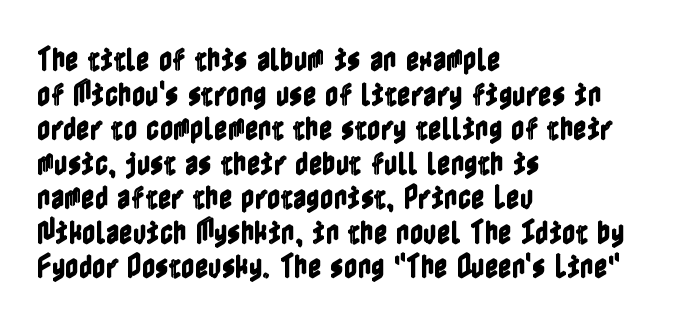
Reading down the block, your eye returns to a fixed left position each line. The line-height multiplier appears to be the usual default. Anything drawn beneath the words? Only blank space. Nope, not italic — everything's standing straight. No extra tracking has been applied to these lines.
